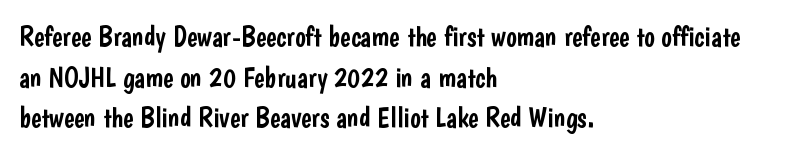
Q: Is the text italic (slanted)? A: No, it is upright.
Q: Is the typeface a serif or a sans-serif typeface? A: Sans-serif.
Q: Is the text underlined? A: No.
Q: How is the paragraph aligned? A: Left-aligned.
Q: Is the spacing between letters normal or unusually wide? A: Normal.
Q: Is the spacing between lines tight, normal or loose? A: Normal.
Q: Width (condensed, normal, or wide)? A: Condensed.
Q: Stroke contrast? A: Low.
Q: x-height? A: Medium.
Q: Monospaced? A: No.
